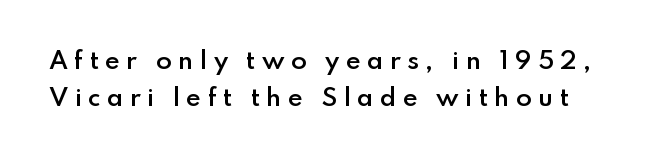
{"italic": "no", "bold": "semi", "underline": "no", "line_spacing": "normal", "line_spacing_ratio": 1.62, "letter_spacing": "wide", "letter_spacing_em": 0.27, "glyph_px": 23}
